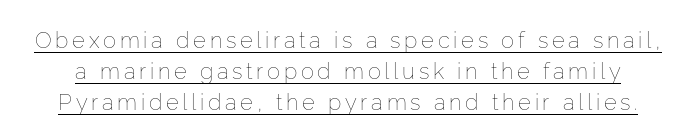
{"italic": "no", "bold": "no", "underline": "yes", "line_spacing": "normal", "line_spacing_ratio": 1.4, "glyph_px": 22}
